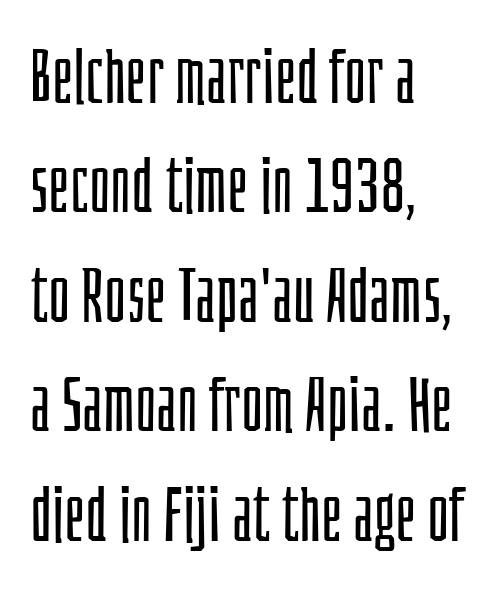
{"serif": "no", "italic": "no", "bold": "no", "weight": "light", "width": "condensed", "stroke_contrast": "low", "x_height": "large", "monospaced": "no", "underline": "no", "align": "left", "line_spacing": "normal", "line_spacing_ratio": 1.46, "letter_spacing": "normal", "letter_spacing_em": 0.0, "glyph_px": 75}
